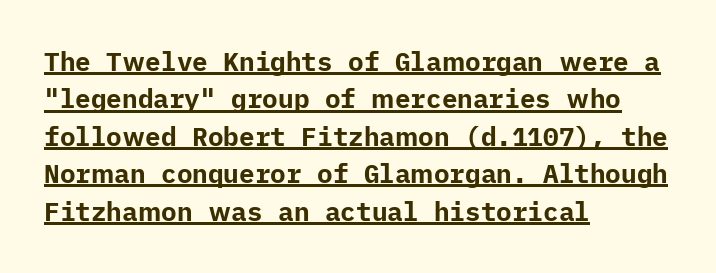
{"italic": "no", "bold": "yes", "underline": "yes", "align": "left", "line_spacing": "normal", "line_spacing_ratio": 1.44, "letter_spacing": "normal", "letter_spacing_em": 0.0, "glyph_px": 26}
